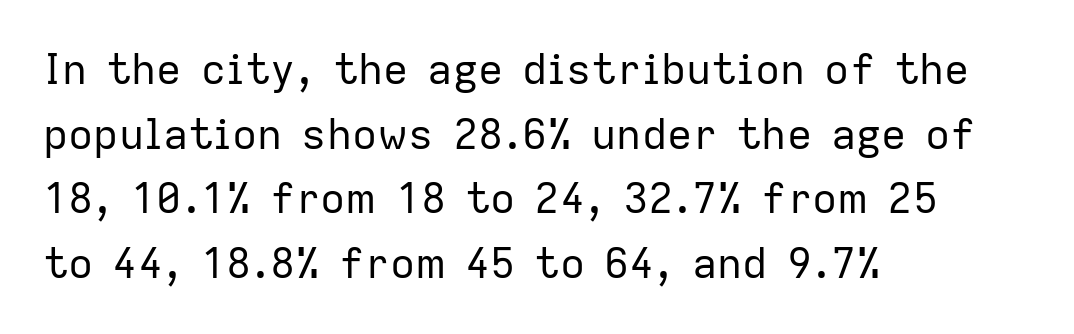
The image shows 42 px regular-weight sans-serif type, upright; set left-aligned, normal line spacing (1.54x), normal letter spacing, not underlined; low stroke contrast and a medium x-height.
